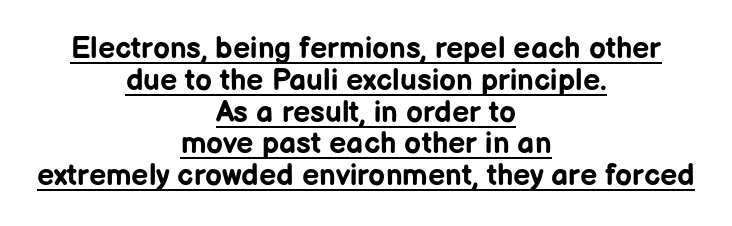
The lines in this sample share a center point and differ in where they start and stop. There is no visible air inserted between adjacent glyphs. Compared with undecorated copy, this sample adds a rule below the words. The designer went with a sans here, leaving each stem footless. What's the leading like? Squeezed, with rows nearly overlapping. Caption: bold face, heavy strokes.
